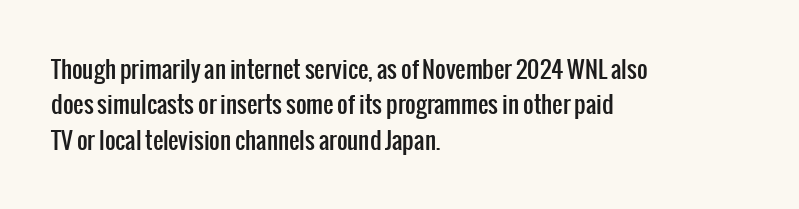
{"italic": "no", "underline": "no", "align": "left", "line_spacing": "normal", "line_spacing_ratio": 1.54, "letter_spacing": "normal", "letter_spacing_em": 0.0, "glyph_px": 23}
